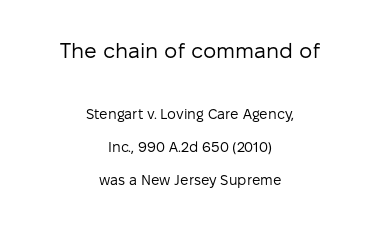
Spacing between characters is what you'd get straight out of the box. No italicization has been applied; the sample stays upright. A quiet, ordinary-to-light weight characterises the typeface. Look at the glyph heights: the upper group is clearly the bigger setting.
